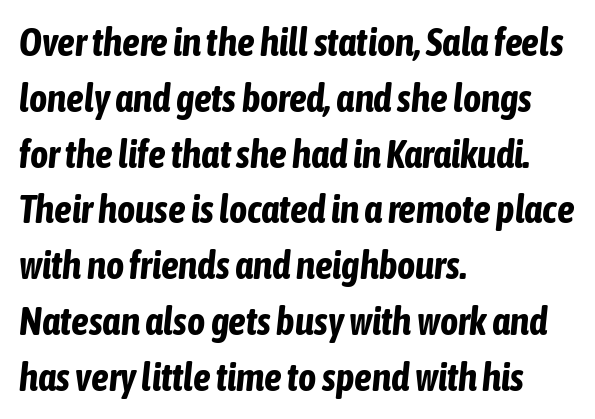
{"italic": "yes", "lean": "right", "slant_degrees": 6, "bold": "yes", "weight": "bold", "width": "condensed", "stroke_contrast": "low", "x_height": "medium", "monospaced": "no", "underline": "no", "align": "left", "line_spacing": "normal", "line_spacing_ratio": 1.43, "letter_spacing": "normal", "letter_spacing_em": 0.0, "glyph_px": 39}
